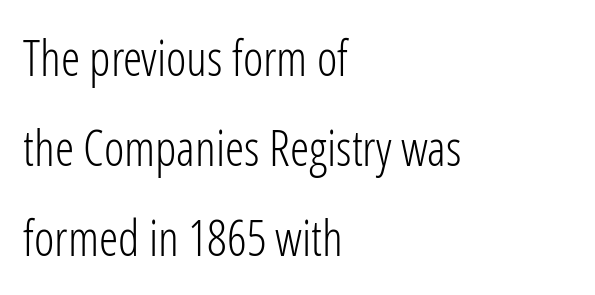
Q: Is the text bold? A: No.
Q: Is the text italic (slanted)? A: No, it is upright.
Q: Is the typeface a serif or a sans-serif typeface? A: Sans-serif.
Q: Is the text underlined? A: No.
Q: How is the paragraph aligned? A: Left-aligned.
Q: Is the spacing between letters normal or unusually wide? A: Normal.
Q: Width (condensed, normal, or wide)? A: Condensed.
Q: Stroke contrast? A: Low.
Q: x-height? A: Medium.
Q: Monospaced? A: No.
